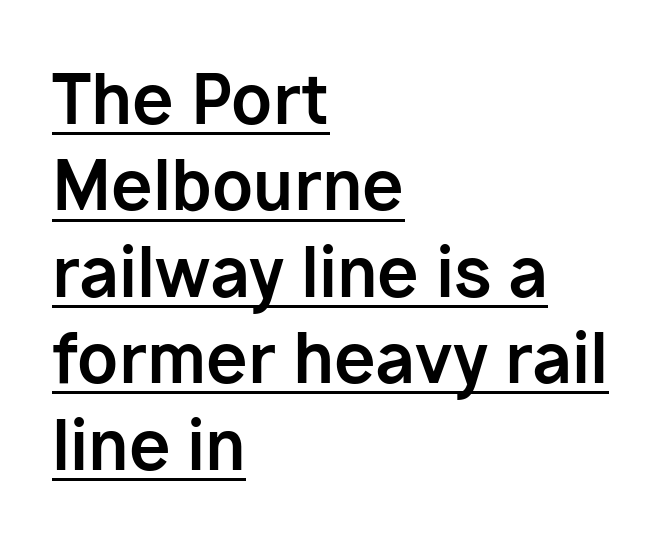
The image shows 67 px bold sans-serif type, upright; set left-aligned, normal line spacing (1.29x), normal letter spacing, underlined; low stroke contrast and a medium x-height.
